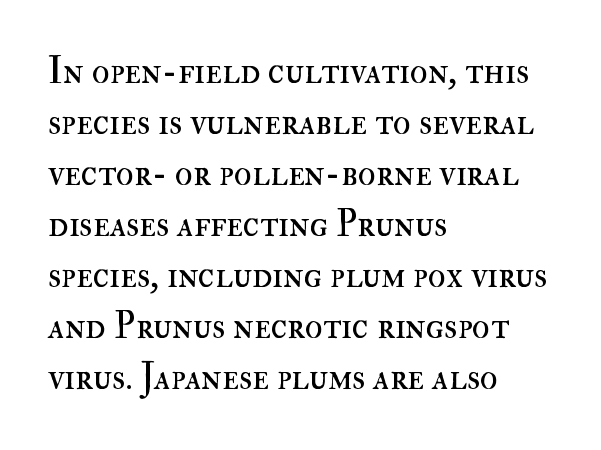
{"italic": "no", "bold": "no", "weight": "regular", "width": "normal", "stroke_contrast": "high", "x_height": "small", "monospaced": "no", "underline": "no", "align": "left", "line_spacing": "normal", "line_spacing_ratio": 1.38, "letter_spacing": "normal", "letter_spacing_em": 0.0, "glyph_px": 37}
